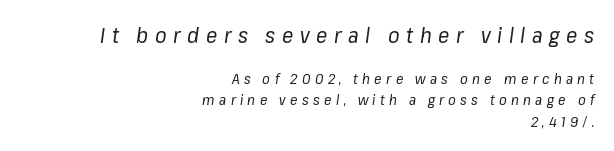
The image shows 21 px text type, italic (leaning right); set right-aligned, normal line spacing (1.53x), unusually wide letter spacing (+0.31 em), not underlined; the first (top) block is 1.5x larger.
